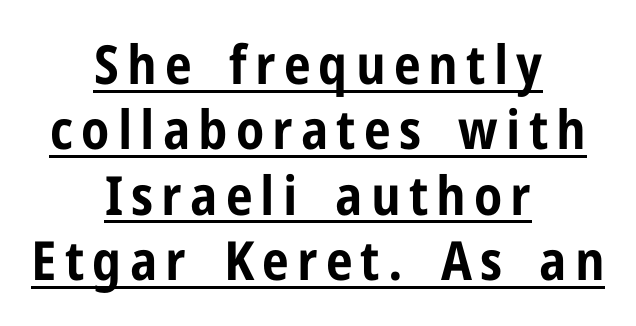
{"serif": "no", "italic": "no", "bold": "yes", "weight": "bold", "width": "condensed", "stroke_contrast": "low", "x_height": "medium", "monospaced": "no", "underline": "yes", "align": "center", "line_spacing_ratio": 1.21, "glyph_px": 54}
